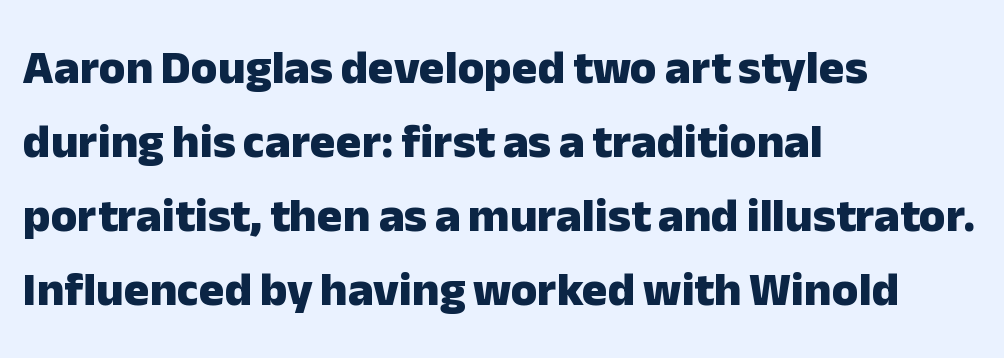
Q: Is the text bold? A: Yes.
Q: Is the text italic (slanted)? A: No, it is upright.
Q: Is the typeface a serif or a sans-serif typeface? A: Sans-serif.
Q: Is the text underlined? A: No.
Q: How is the paragraph aligned? A: Left-aligned.
Q: Is the spacing between letters normal or unusually wide? A: Normal.
Q: Is the spacing between lines tight, normal or loose? A: Normal.
Q: Width (condensed, normal, or wide)? A: Normal.
Q: Stroke contrast? A: Low.
Q: x-height? A: Medium.
Q: Monospaced? A: No.
